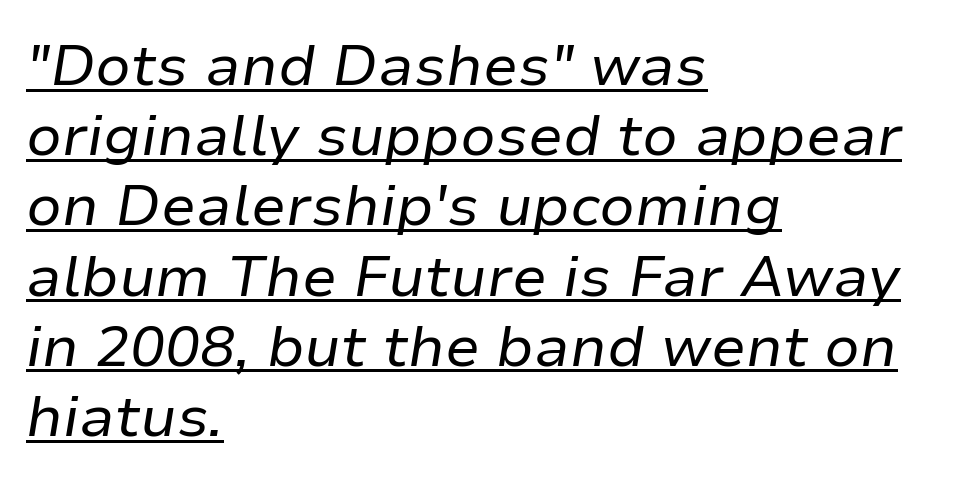
The image shows 58 px regular-weight type, italic (leaning right); set left-aligned, line spacing 1.21x, normal letter spacing, underlined; low stroke contrast and a medium x-height.
